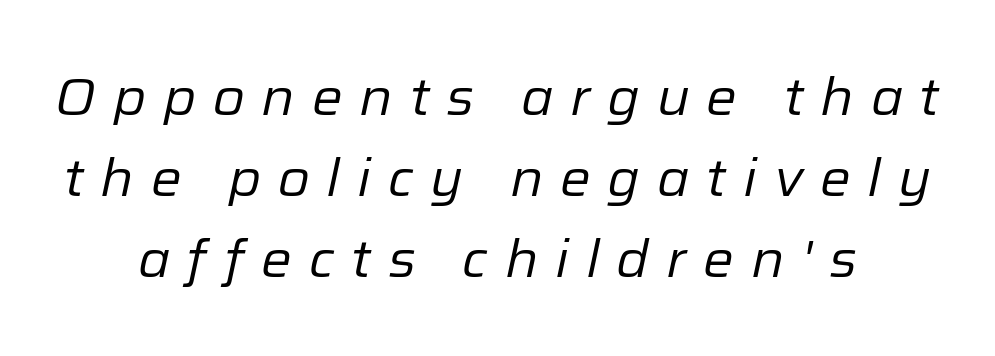
The line texture is sparse and dotted thanks to wide tracking. Quick note: italic. Where is the straight margin? There isn't one; the lines are centered. The line-height multiplier appears to be the usual default.
